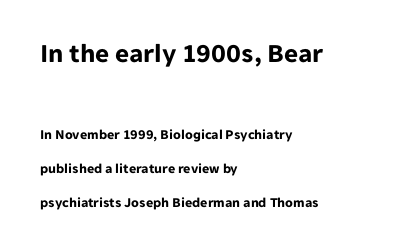
Q: Is the text bold? A: Yes.
Q: Is the text italic (slanted)? A: No, it is upright.
Q: Is the text underlined? A: No.
Q: How is the paragraph aligned? A: Left-aligned.
Q: Is the spacing between letters normal or unusually wide? A: Normal.
Q: Is the spacing between lines tight, normal or loose? A: Loose.
Q: Which block of text is set in a larger size, the first (top) or the second (bottom)? A: The first (top) one.
